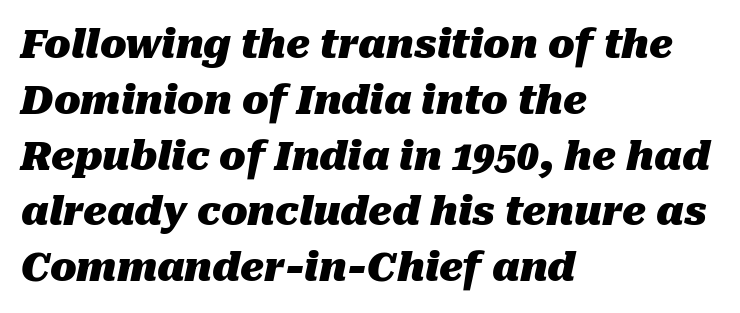
The image shows 39 px heavy type, italic (leaning right); set left-aligned, normal line spacing (1.43x), normal letter spacing, not underlined; medium stroke contrast and a medium x-height.
